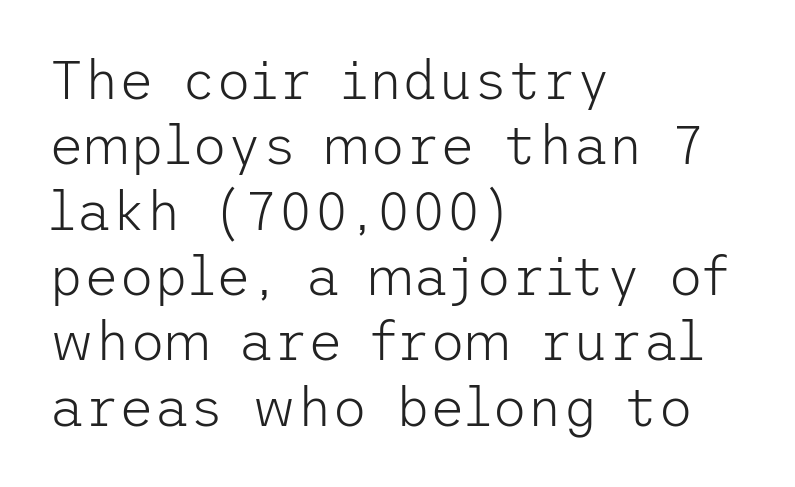
Each row of text sits above clean, open space. The letters stand upright; this is a roman face. Short note: letters normally spaced. Letterform terminals end flat and unadorned throughout the passage. If you drew a ruler down the left edge, every line would touch it.
